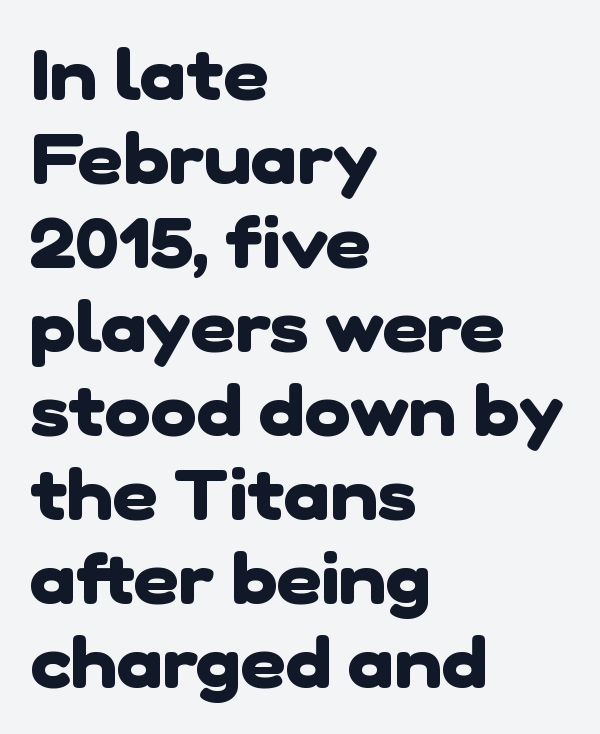
Type style note: lacks serifs. The compositor pushed each line to the left boundary. Heavy, bold letterforms. Underlining? Definitely not there. The tracking reads as untouched default to a designer's eye.
